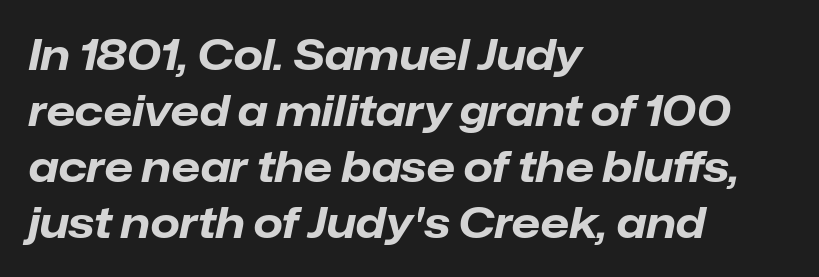
The image shows 42 px bold type, italic (leaning right); set left-aligned, normal line spacing (1.33x), normal letter spacing, not underlined; low stroke contrast and a medium x-height.
